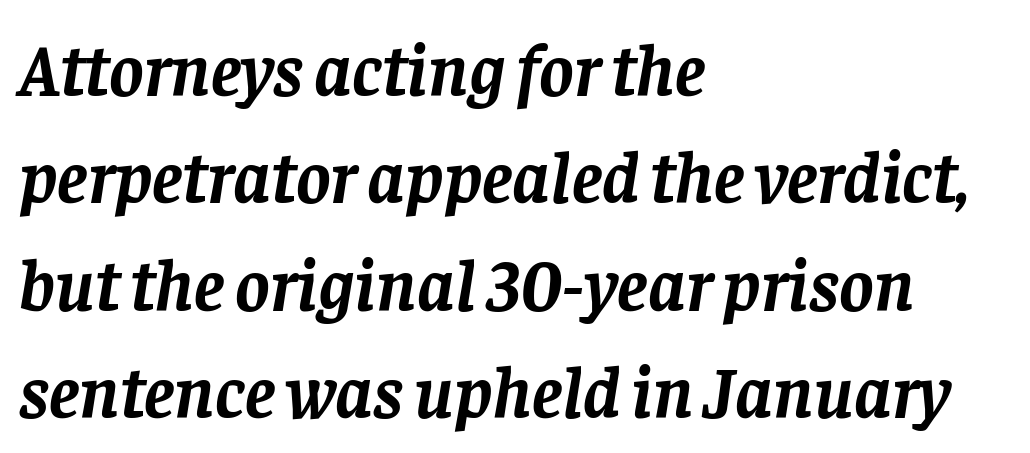
The image shows 73 px semibold serif type, italic (leaning right); set left-aligned, normal line spacing (1.47x), normal letter spacing, not underlined; low stroke contrast and a large x-height.
